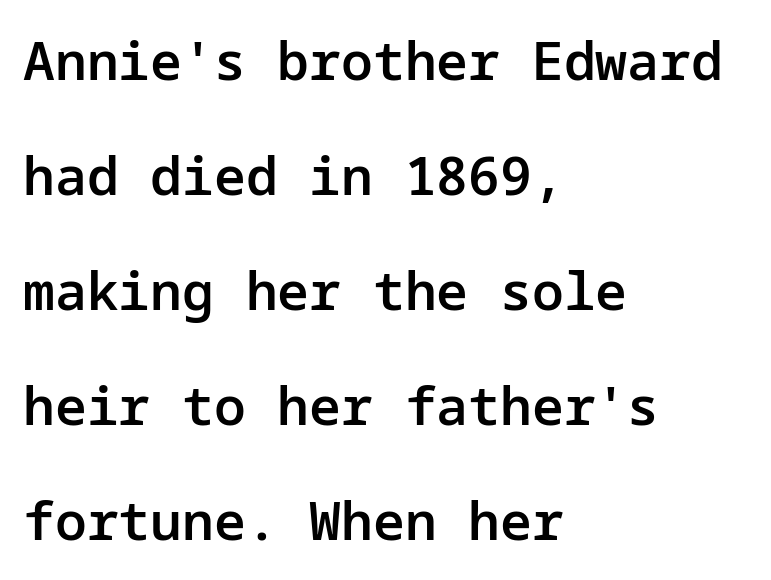
The image shows 53 px semibold sans-serif type, upright; set left-aligned, loose line spacing (2.17x), normal letter spacing, not underlined; low stroke contrast and a medium x-height.
